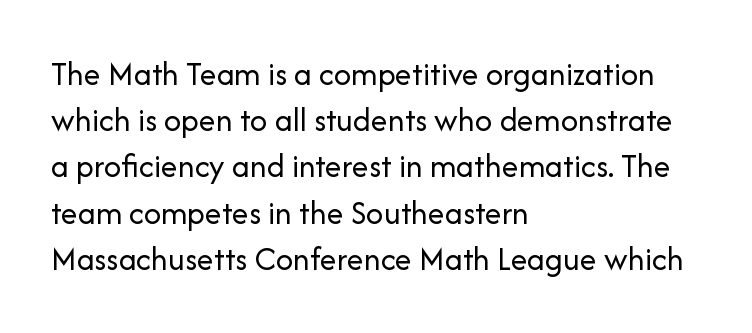
The image shows 34 px regular-weight sans-serif type, upright; set left-aligned, normal line spacing (1.36x), normal letter spacing, not underlined; low stroke contrast and a medium x-height.
